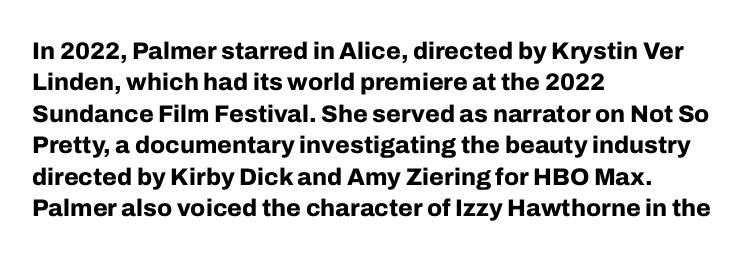
{"italic": "no", "bold": "yes", "underline": "no", "align": "left", "line_spacing": "normal", "line_spacing_ratio": 1.31, "letter_spacing": "normal", "letter_spacing_em": 0.0, "glyph_px": 24}
